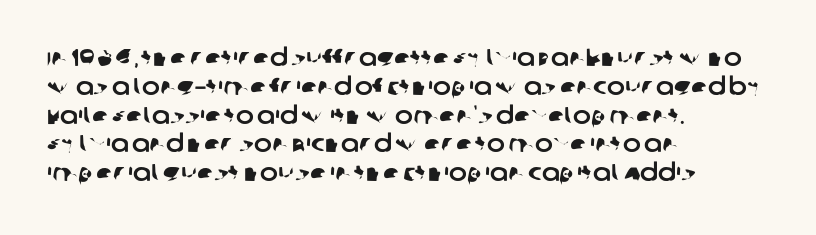
The ragged edge is on the right, which tells us the setting is flush left. Descenders are the only things crossing below the line. Tracking here is standard; glyphs follow each other at the usual distance.
